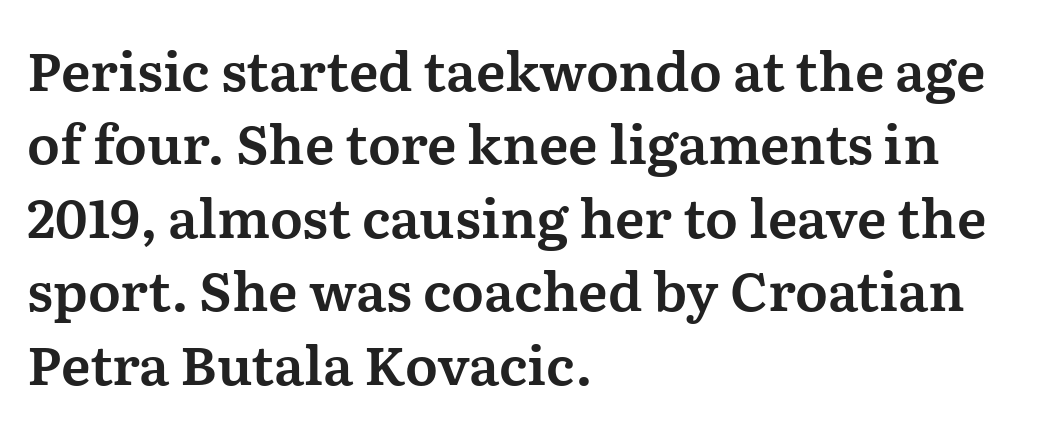
The image shows 54 px serif type, upright; set left-aligned, normal line spacing (1.36x), normal letter spacing, not underlined; medium stroke contrast and a medium x-height.
